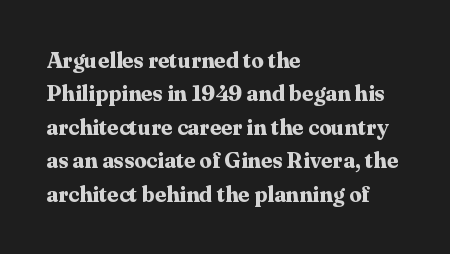
The strip under each line holds only bare page. Between one letter and the next there's only the usual sliver of space. Is there any slant? The stems are plumb. Plenty of ink on the page — the face is bold. Leading matches the norm, producing a regular column.
